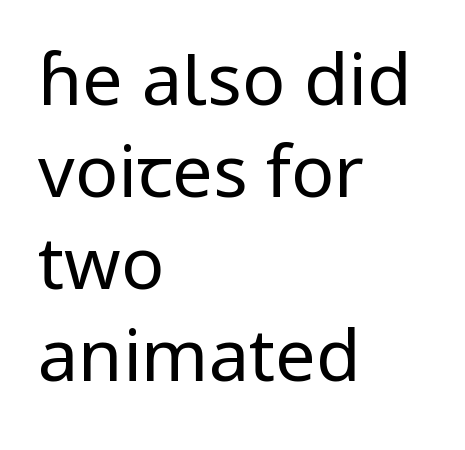
The typesetting does not lean heavy: it is not bold. Normally led — the rows are evenly, conventionally spaced. You could not count columns in this text — the font is proportionally spaced. Letter spacing: default. All the whitespace from short lines collects on the right. The face used here is a sans, in the tradition of grotesques and geometrics.
